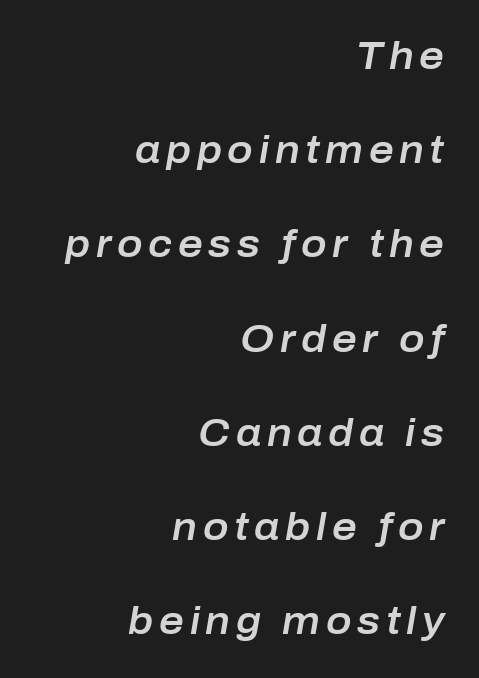
Q: Is the text italic (slanted)? A: Yes, it leans right by about 10 degrees.
Q: Is the text underlined? A: No.
Q: How is the paragraph aligned? A: Right-aligned.
Q: Is the spacing between lines tight, normal or loose? A: Loose.
Q: Width (condensed, normal, or wide)? A: Normal.
Q: Stroke contrast? A: Low.
Q: x-height? A: Medium.
Q: Monospaced? A: No.
